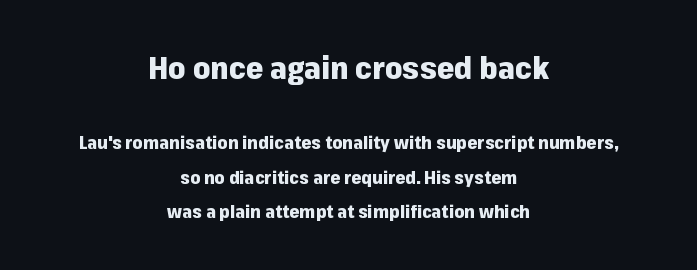
The image shows 31 px heavy sans-serif type, upright; set centered, loose line spacing (1.92x), normal letter spacing, not underlined; the first (top) block is 1.72x larger; low stroke contrast and a medium x-height.
